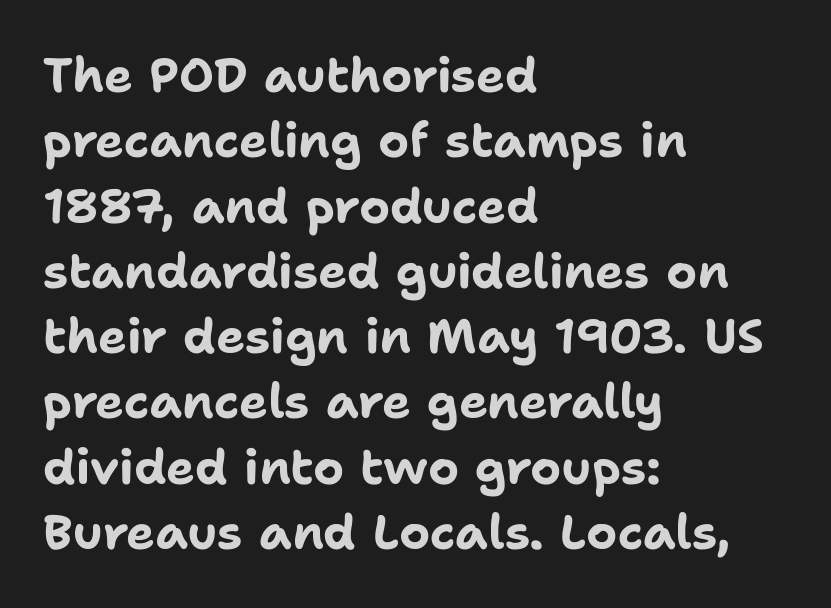
This sample has the flowing, uneven cadence of proportional lettering. Look at the stroke-to-counter ratio: heavy, a bold. A student would call this left alignment; a typographer would say flush left, rag right. Stroke terminals: plain, sans-serif. Compared with typical body copy, the letter spacing here is the same. The axis of the letterforms is exactly vertical.
